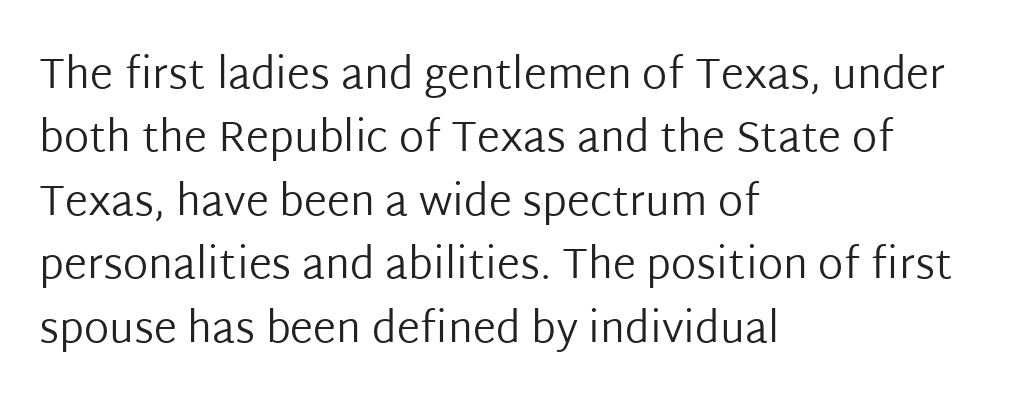
{"serif": "no", "italic": "no", "bold": "no", "weight": "regular", "width": "normal", "stroke_contrast": "low", "x_height": "medium", "monospaced": "no", "underline": "no", "align": "left", "line_spacing": "normal", "line_spacing_ratio": 1.51, "letter_spacing": "normal", "letter_spacing_em": 0.0, "glyph_px": 42}
